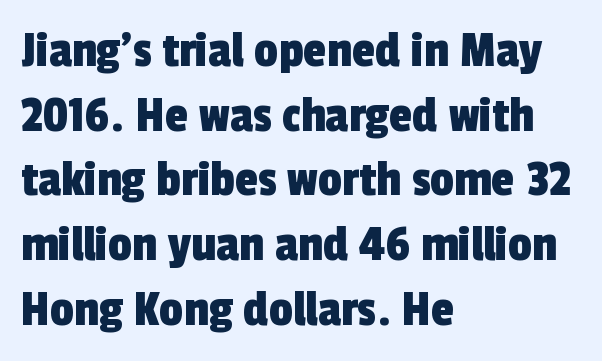
{"serif": "no", "width": "condensed", "x_height": "medium", "monospaced": "no", "underline": "no", "align": "left", "line_spacing_ratio": 1.22, "letter_spacing": "normal", "letter_spacing_em": 0.0, "glyph_px": 53}
